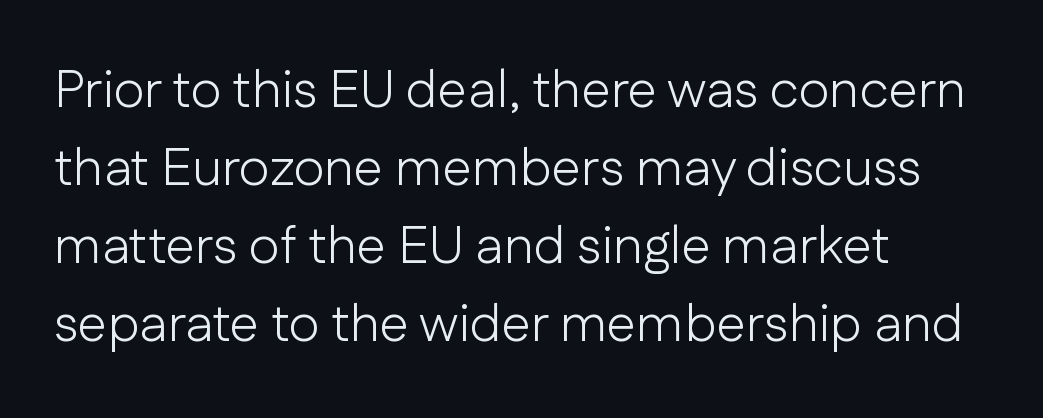
The image shows 53 px light sans-serif type, upright; set left-aligned, normal line spacing (1.47x), normal letter spacing, not underlined; low stroke contrast and a medium x-height.
